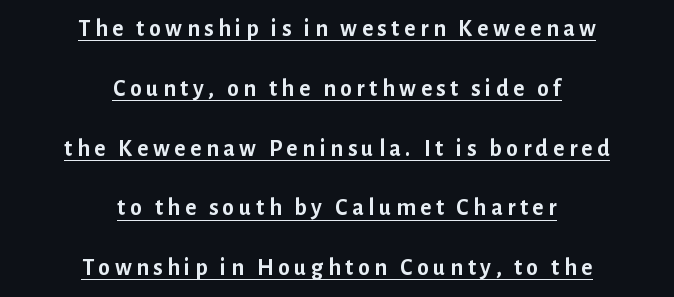
The image shows 24 px bold type, upright; set centered, loose line spacing (2.49x), underlined.
